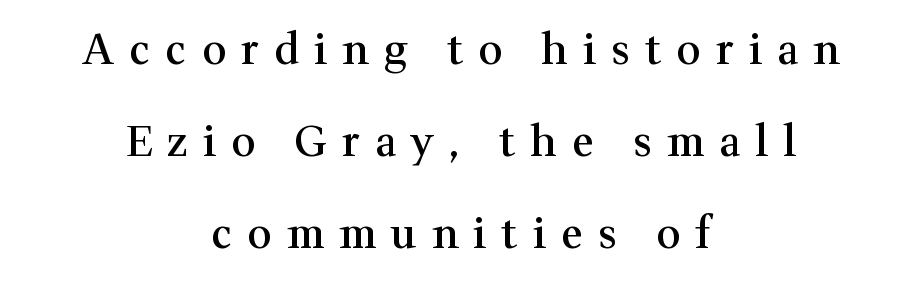
Observe the wide spacing: letters keep a clear distance from each other. To sum up the face: it has serifs. Do the characters align in a grid? No, the font is proportional. Compared with an ordinary text face, these strokes are moderately heavier — a semibold.
